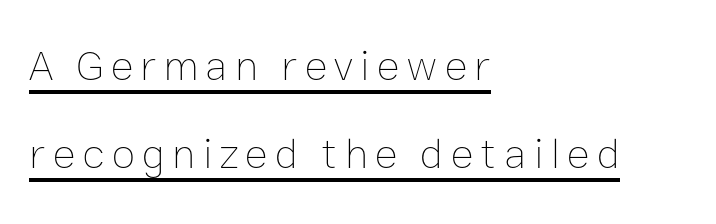
{"italic": "no", "bold": "no", "weight": "thin", "width": "normal", "stroke_contrast": "low", "x_height": "medium", "monospaced": "no", "underline": "yes", "align": "left", "line_spacing": "loose", "line_spacing_ratio": 2.05, "glyph_px": 43}
